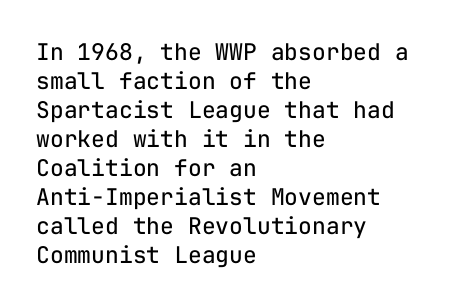
{"italic": "no", "bold": "no", "underline": "no", "align": "left", "line_spacing": "normal", "line_spacing_ratio": 1.26, "letter_spacing": "normal", "letter_spacing_em": 0.0, "glyph_px": 23}
